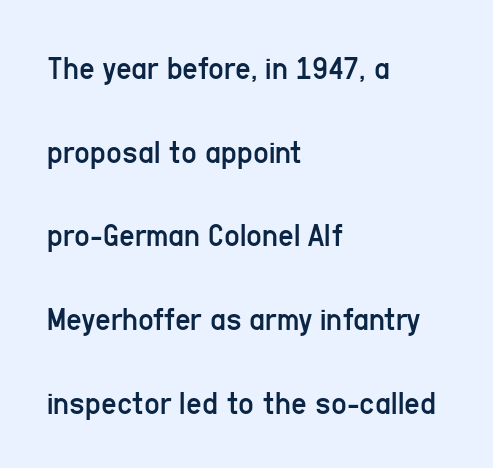
Italic: no, the glyphs are upright roman. Stroke mass is kept to a normal reading level or below. In CSS terms this would be text-align: left. This rendering features lettering with no underline.
